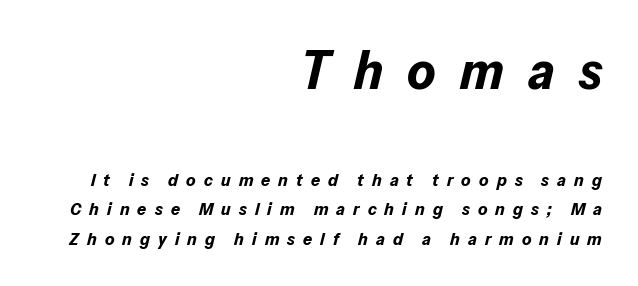
Q: Is the text bold? A: Yes.
Q: Is the text italic (slanted)? A: Yes, it leans right by about 13 degrees.
Q: Is the text underlined? A: No.
Q: How is the paragraph aligned? A: Right-aligned.
Q: Is the spacing between letters normal or unusually wide? A: Unusually wide.
Q: Is the spacing between lines tight, normal or loose? A: Normal.
Q: Which block of text is set in a larger size, the first (top) or the second (bottom)? A: The first (top) one.
Q: Width (condensed, normal, or wide)? A: Normal.
Q: Stroke contrast? A: Low.
Q: x-height? A: Medium.
Q: Monospaced? A: No.
